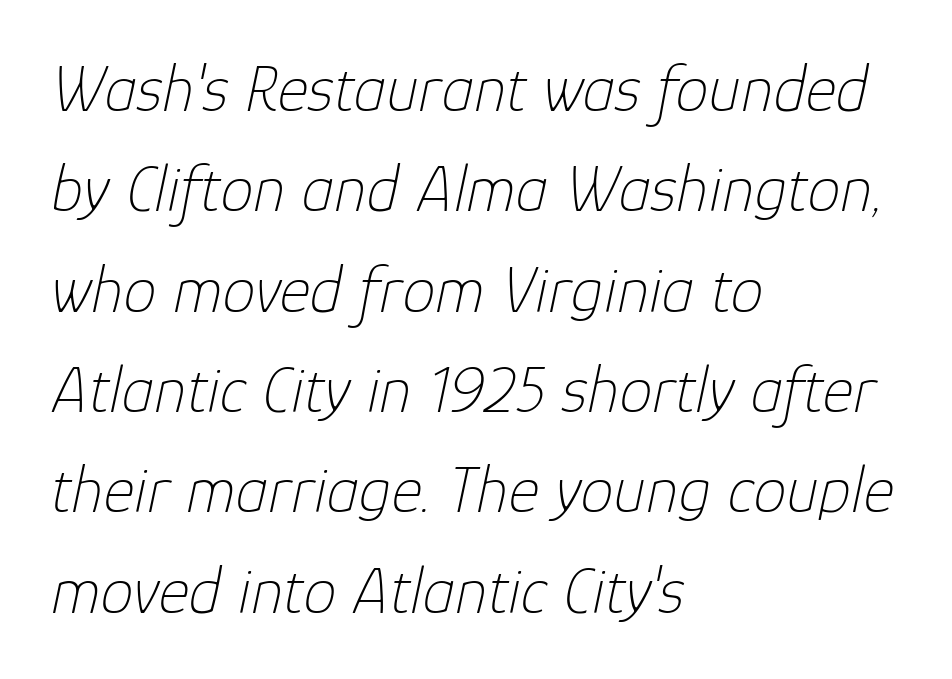
Q: Is the text bold? A: No.
Q: Is the text italic (slanted)? A: Yes, it leans right by about 12 degrees.
Q: Is the text underlined? A: No.
Q: How is the paragraph aligned? A: Left-aligned.
Q: Is the spacing between letters normal or unusually wide? A: Normal.
Q: Is the spacing between lines tight, normal or loose? A: Normal.
Q: Width (condensed, normal, or wide)? A: Normal.
Q: Stroke contrast? A: Low.
Q: x-height? A: Medium.
Q: Monospaced? A: No.
